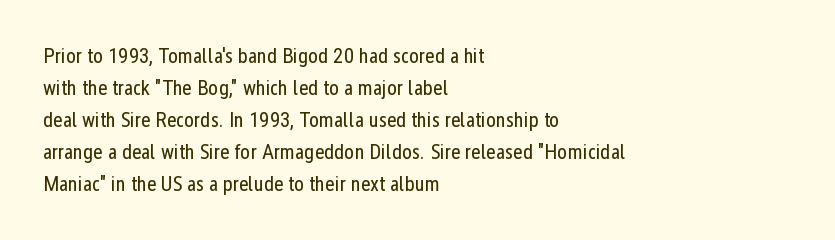
{"italic": "no", "bold": "no", "underline": "no", "align": "left", "line_spacing": "normal", "line_spacing_ratio": 1.52, "letter_spacing": "normal", "letter_spacing_em": 0.0, "glyph_px": 21}
